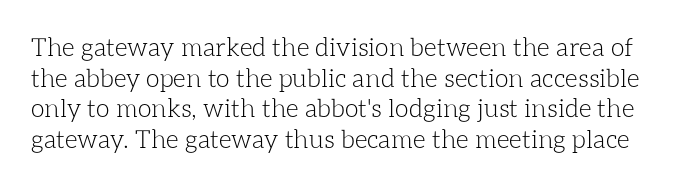
Characters follow at the spacing the type designer built in. Descenders hang freely into open space. This reads as an unemphasized weight, regular at the heaviest. You can tell it's not italic because the verticals are truly vertical.
